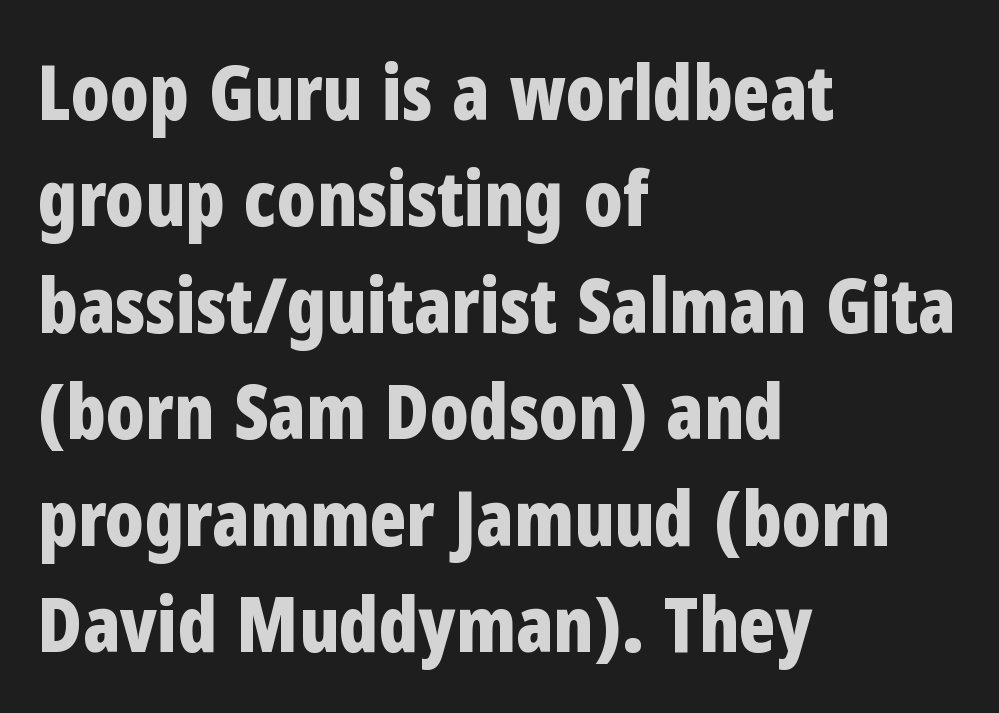
{"serif": "no", "italic": "no", "bold": "yes", "weight": "bold", "width": "condensed", "stroke_contrast": "low", "x_height": "medium", "monospaced": "no", "underline": "no", "align": "left", "line_spacing": "normal", "line_spacing_ratio": 1.4, "letter_spacing": "normal", "letter_spacing_em": 0.0, "glyph_px": 76}
